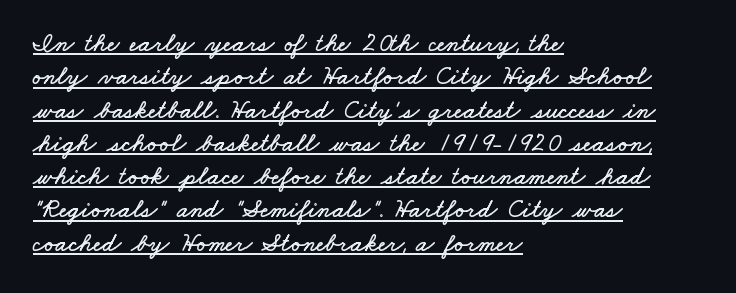
{"underline": "yes", "align": "left", "line_spacing": "normal", "line_spacing_ratio": 1.28, "letter_spacing": "normal", "letter_spacing_em": 0.0, "glyph_px": 26}
